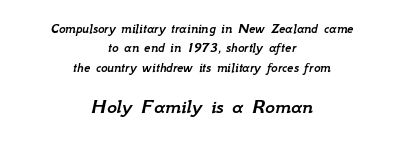
The image shows 21 px text type, italic (leaning right); set centered, normal line spacing (1.38x), normal letter spacing, not underlined; the second (bottom) block is 1.5x larger.
